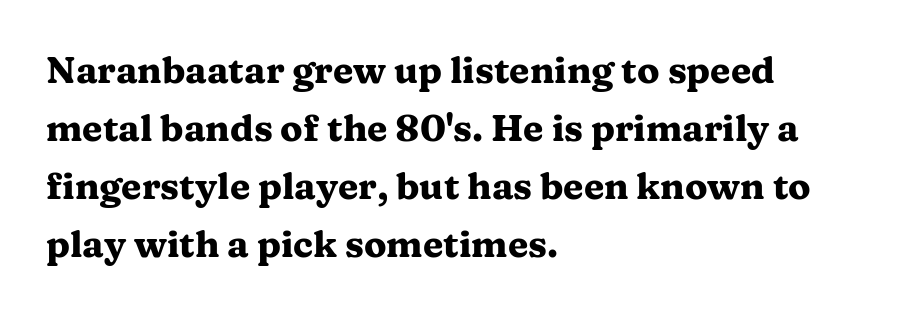
{"serif": "yes", "italic": "no", "bold": "yes", "weight": "heavy", "width": "wide", "stroke_contrast": "medium", "x_height": "medium", "monospaced": "no", "underline": "no", "align": "left", "line_spacing": "normal", "line_spacing_ratio": 1.57, "letter_spacing": "normal", "letter_spacing_em": 0.0, "glyph_px": 37}
